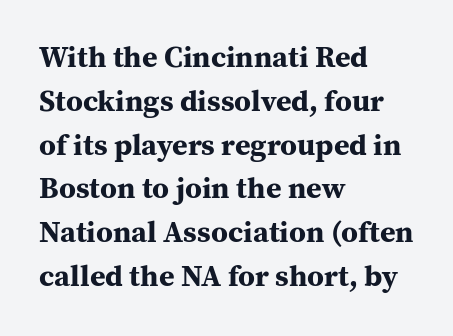
Q: Is the text bold? A: Yes.
Q: Is the text italic (slanted)? A: No, it is upright.
Q: Is the typeface a serif or a sans-serif typeface? A: Serif.
Q: Is the text underlined? A: No.
Q: How is the paragraph aligned? A: Left-aligned.
Q: Is the spacing between letters normal or unusually wide? A: Normal.
Q: Is the spacing between lines tight, normal or loose? A: Normal.
Q: Width (condensed, normal, or wide)? A: Normal.
Q: Stroke contrast? A: Medium.
Q: x-height? A: Medium.
Q: Monospaced? A: No.
